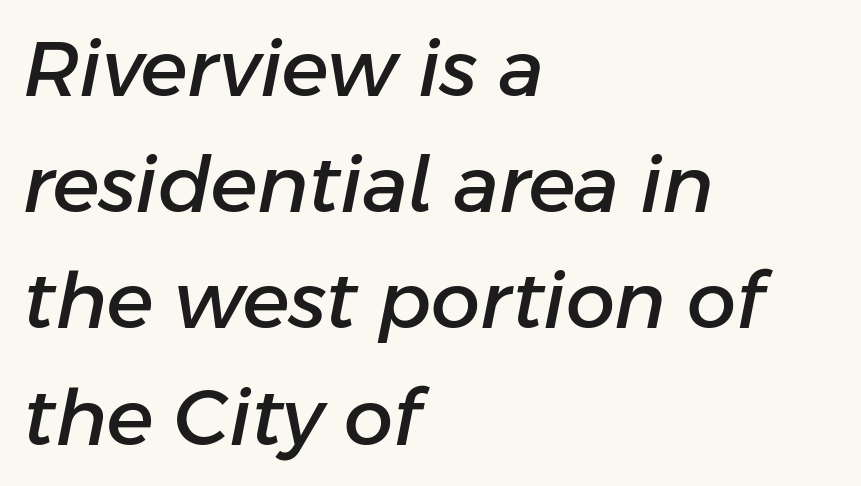
The image shows 78 px text type, italic (leaning right); set left-aligned, normal line spacing (1.49x), normal letter spacing, not underlined; low stroke contrast and a medium x-height.
